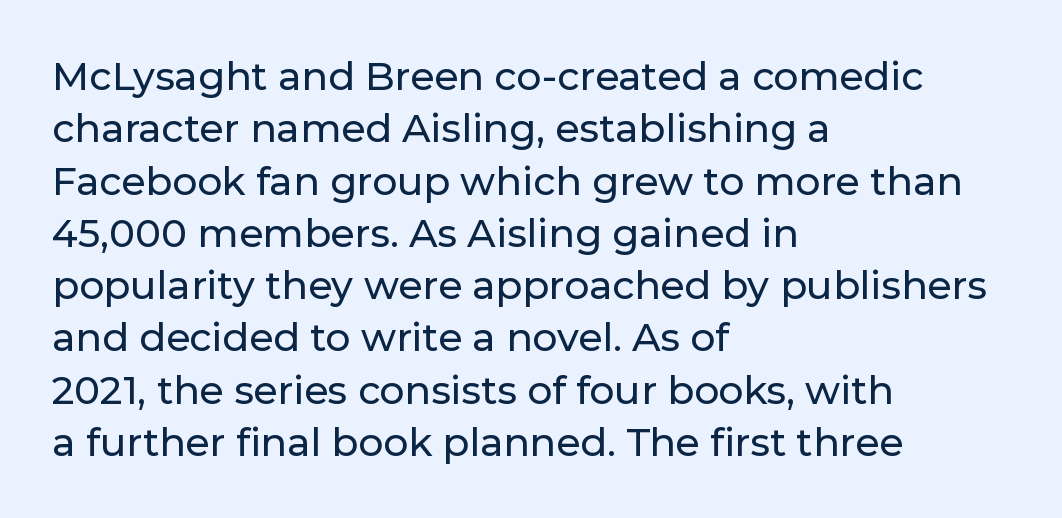
The letters stand upright; this is a roman face. Look at the tracking — it's just the regular setting, nothing added. Unmarked baselines from the first word to the last. The paragraph shown leans on its left margin.
